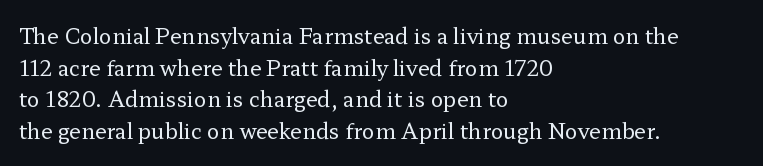
{"italic": "no", "bold": "no", "underline": "no", "align": "left", "line_spacing": "normal", "line_spacing_ratio": 1.51, "letter_spacing": "normal", "letter_spacing_em": 0.0, "glyph_px": 21}
